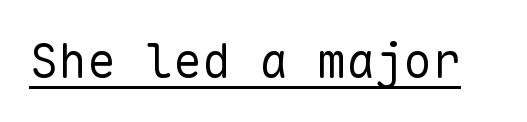
{"serif": "no", "italic": "no", "bold": "no", "weight": "regular", "width": "normal", "stroke_contrast": "low", "x_height": "medium", "monospaced": "yes", "underline": "yes", "letter_spacing": "normal", "letter_spacing_em": 0.0, "glyph_px": 48}
